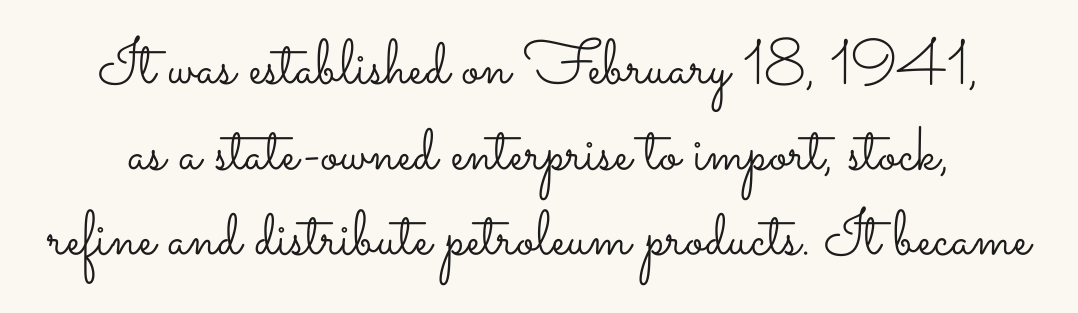
The image shows 63 px light, wide type; set normal line spacing (1.36x), normal letter spacing, not underlined; low stroke contrast and a small x-height.
